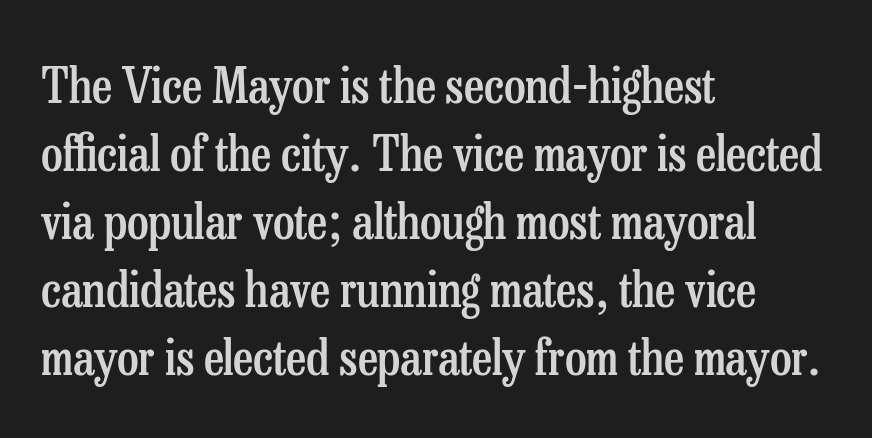
The image shows 49 px semibold, condensed serif type, upright; set left-aligned, normal line spacing (1.39x), normal letter spacing, not underlined; low stroke contrast and a medium x-height.
